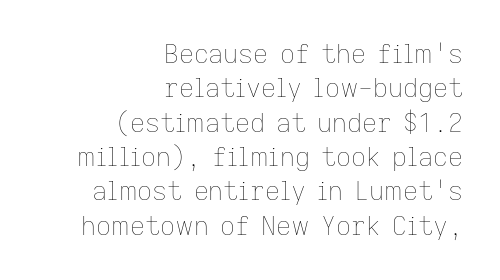
Vertical stems look standard width or narrower in stroke. The block of text has a typical density, with ordinary space between rows. All the whitespace from short lines collects on the left. Is the letter spacing exaggerated? No — it looks like the ordinary default.
